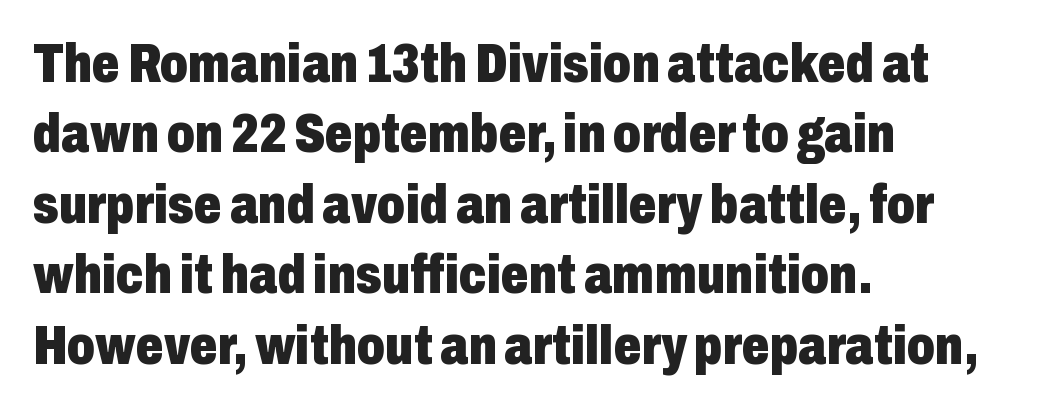
{"serif": "no", "italic": "no", "bold": "yes", "weight": "heavy", "width": "condensed", "stroke_contrast": "low", "x_height": "medium", "monospaced": "no", "underline": "no", "align": "left", "line_spacing": "normal", "line_spacing_ratio": 1.28, "letter_spacing": "normal", "letter_spacing_em": 0.0, "glyph_px": 55}
